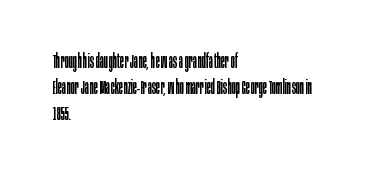
{"italic": "no", "bold": "no", "underline": "no", "align": "left", "line_spacing": "normal", "line_spacing_ratio": 1.31, "letter_spacing": "normal", "letter_spacing_em": 0.0, "glyph_px": 20}
